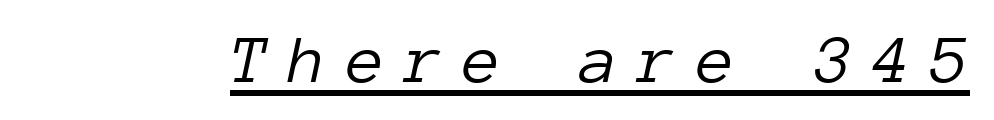
Letters have the restrained weight of plain body copy at most. This sample uses an oblique cut, with every glyph tilted off the vertical. Decoration check: the copy is underlined. Here the designer chose a console-style face with uniform glyph widths. Look at the tracking — it's clearly loosened, letters drifting apart.
